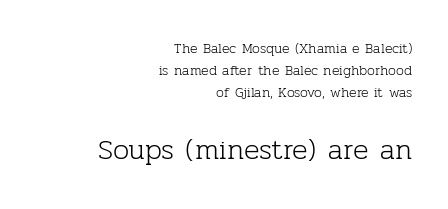
Q: Is the text bold? A: No.
Q: Is the text italic (slanted)? A: No, it is upright.
Q: Is the typeface a serif or a sans-serif typeface? A: Serif.
Q: Is the text underlined? A: No.
Q: How is the paragraph aligned? A: Right-aligned.
Q: Is the spacing between letters normal or unusually wide? A: Normal.
Q: Is the spacing between lines tight, normal or loose? A: Normal.
Q: Which block of text is set in a larger size, the first (top) or the second (bottom)? A: The second (bottom) one.
Q: Width (condensed, normal, or wide)? A: Normal.
Q: Stroke contrast? A: Low.
Q: x-height? A: Medium.
Q: Monospaced? A: No.
